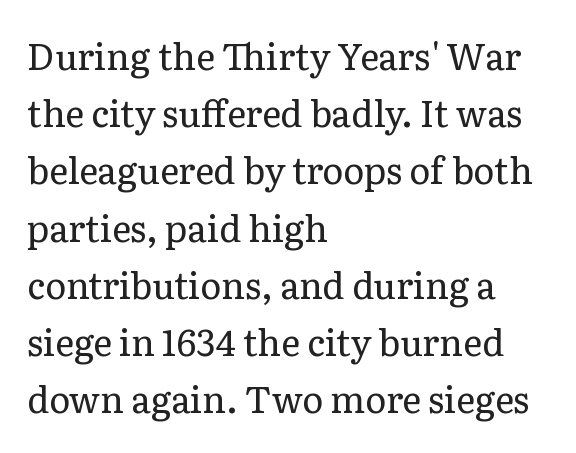
A quiet, ordinary-to-light weight characterises the typeface. Plain, unruled lines of type. Words appear dense and cohesive because spacing is normal. The font family rendered here belongs to the serif group. Spacing verdict: proportional, widths tailored to each character. The rows are spaced the way most documents space them.
